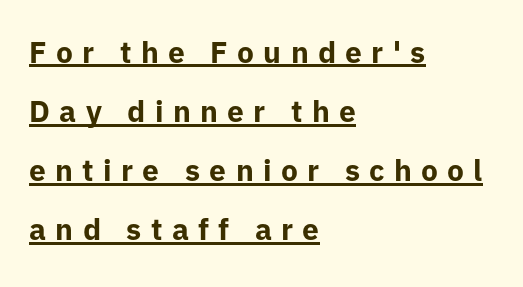
The image shows 30 px bold sans-serif type, upright; set left-aligned, loose line spacing (1.97x), unusually wide letter spacing (+0.31 em), underlined; low stroke contrast and a medium x-height.
